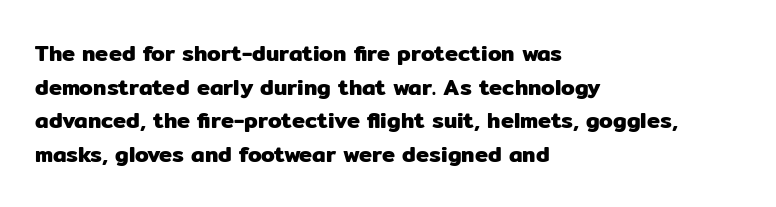
One glance says typical: line gaps are just what's usual. The letters stand upright; this is a roman face. The gap between lines stays unmarked. These lines keep a tight, regular rhythm from letter to letter. Casual observation: everything's shoved over to the left.
